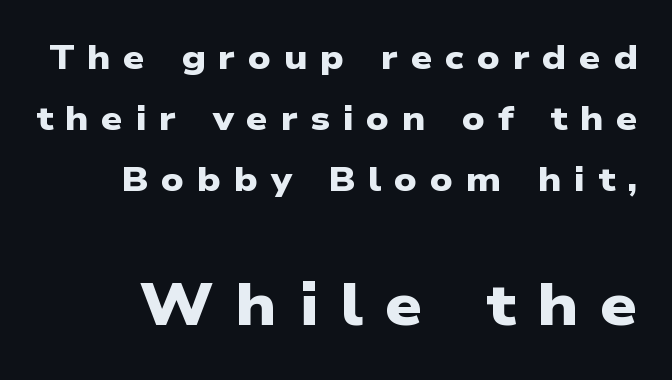
A typesetter would call this proportional, since set widths differ per character. The emphasis by scale lands on block number two, below. Every letter is thick-stroked: bold, no question. Here the glyphs are tracked loosely, breaking word shapes into spaced letters. Classification — sans serif.
